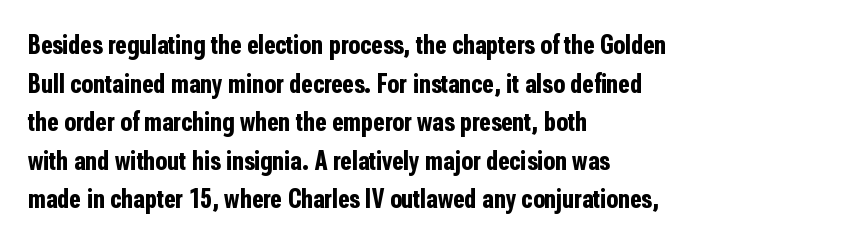
The glyphs are unaccompanied by any horizontal stroke below them. Alignment: flush left. Its strokes are broad and dark, the hallmark of bold type. Designer's note — italics off, roman on.
